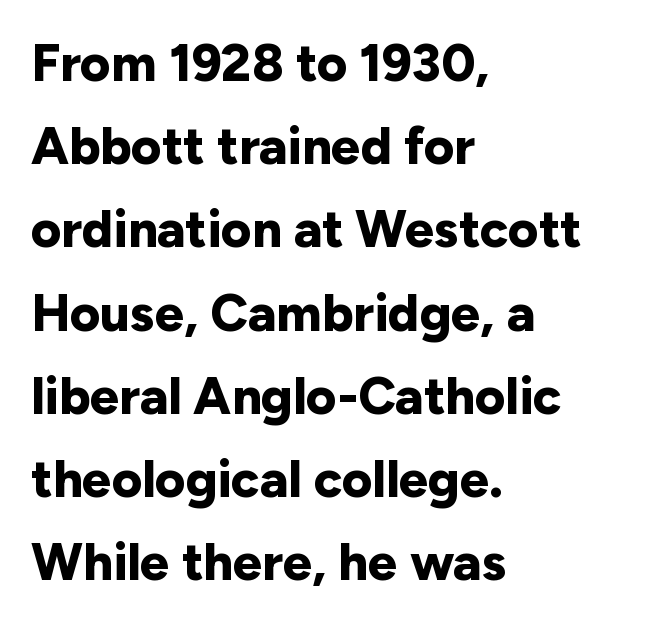
Q: Is the text bold? A: Yes.
Q: Is the text italic (slanted)? A: No, it is upright.
Q: Is the typeface a serif or a sans-serif typeface? A: Sans-serif.
Q: Is the text underlined? A: No.
Q: How is the paragraph aligned? A: Left-aligned.
Q: Is the spacing between letters normal or unusually wide? A: Normal.
Q: Is the spacing between lines tight, normal or loose? A: Normal.
Q: Width (condensed, normal, or wide)? A: Normal.
Q: Stroke contrast? A: Low.
Q: x-height? A: Medium.
Q: Monospaced? A: No.
